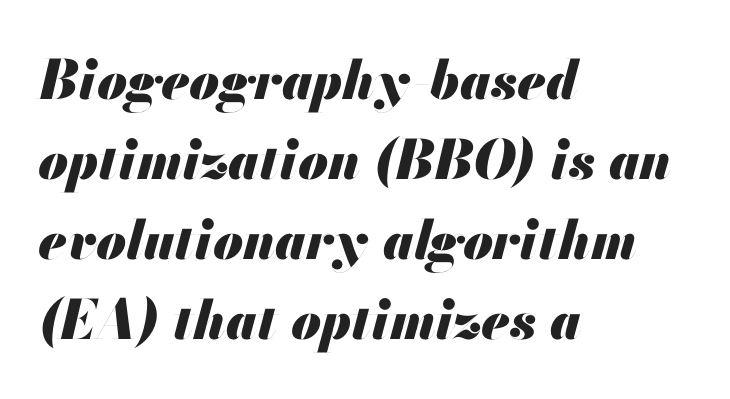
Typographic density is high because the face is bold. Slanted lettering throughout. Vertically, the passage feels balanced, rows spaced as you'd expect. Which margin do the lines hug? The left one — the right edge is uneven.
